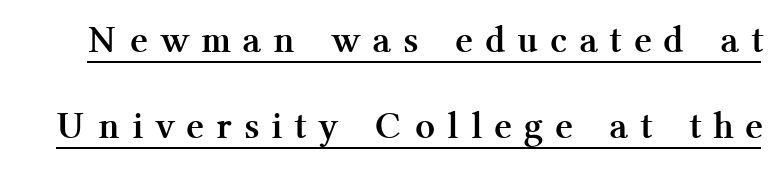
{"serif": "yes", "italic": "no", "bold": "yes", "weight": "semibold", "width": "normal", "stroke_contrast": "medium", "x_height": "medium", "monospaced": "no", "underline": "yes", "line_spacing": "loose", "line_spacing_ratio": 2.21, "letter_spacing": "wide", "letter_spacing_em": 0.38, "glyph_px": 39}
